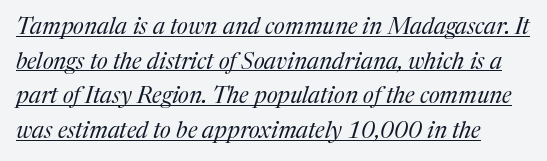
Q: Is the text bold? A: No.
Q: Is the text italic (slanted)? A: Yes, it leans right by about 17 degrees.
Q: Is the text underlined? A: Yes.
Q: Is the spacing between letters normal or unusually wide? A: Normal.
Q: Is the spacing between lines tight, normal or loose? A: Normal.
